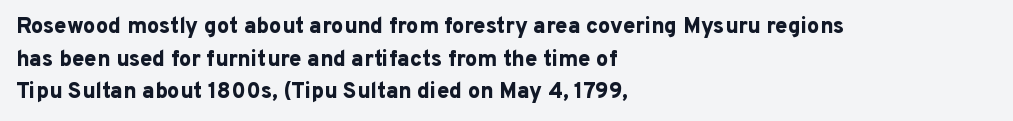
The image shows 22 px bold type, upright; set left-aligned, normal line spacing (1.48x), normal letter spacing, not underlined.
